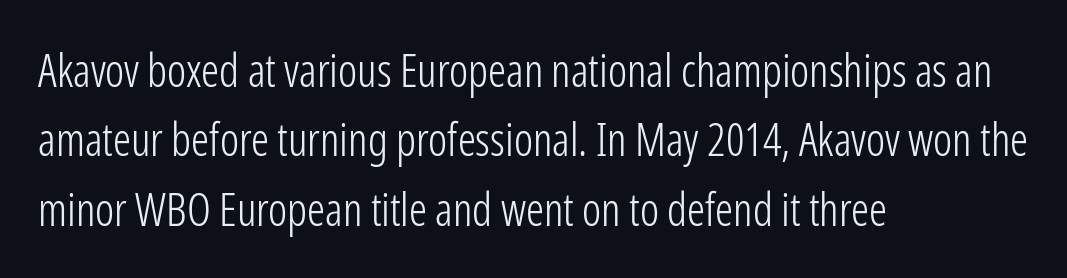
Q: Is the text bold? A: No.
Q: Is the text italic (slanted)? A: No, it is upright.
Q: Is the typeface a serif or a sans-serif typeface? A: Sans-serif.
Q: Is the text underlined? A: No.
Q: How is the paragraph aligned? A: Left-aligned.
Q: Is the spacing between letters normal or unusually wide? A: Normal.
Q: Is the spacing between lines tight, normal or loose? A: Normal.
Q: Width (condensed, normal, or wide)? A: Condensed.
Q: Stroke contrast? A: Low.
Q: x-height? A: Medium.
Q: Monospaced? A: No.
